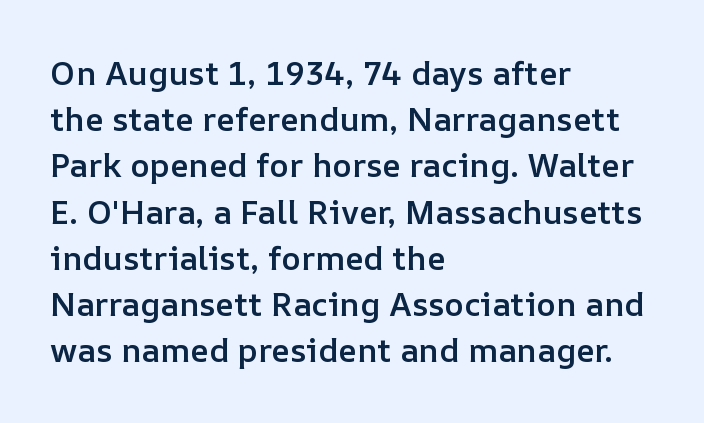
The image shows 33 px semibold type, upright; set left-aligned, normal line spacing (1.4x), normal letter spacing, not underlined; low stroke contrast and a medium x-height.
